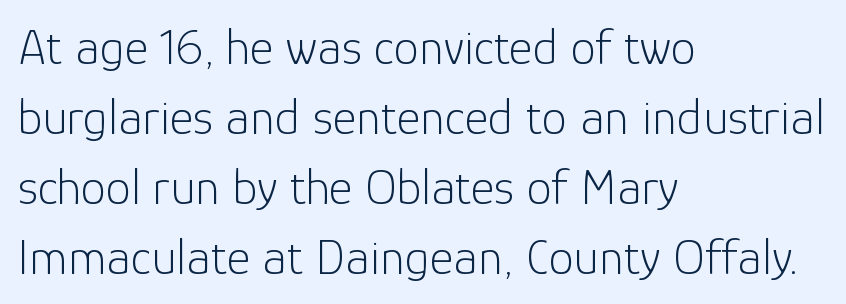
The paragraph has a hard left edge and a soft right edge. Tracking value appears to be zero — textbook default spacing. Descender tails drop into unmarked territory. Notice how the stems are strictly vertical — no italics here. The vertical gap from one line to the next is medium. Character widths vary here, with narrow letters taking less room than wide ones.
